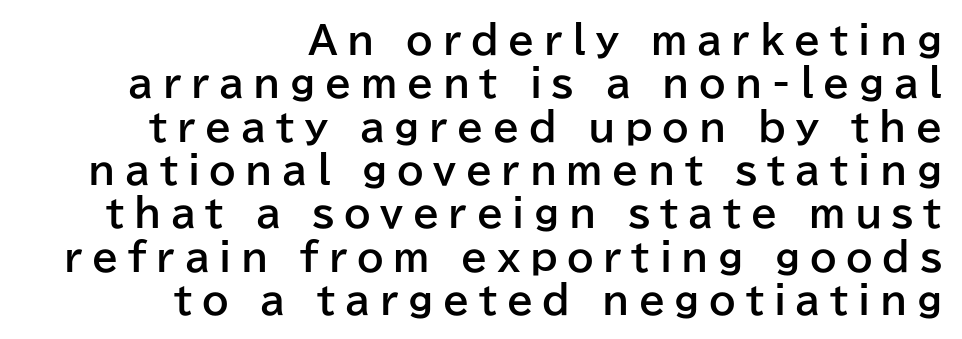
Q: Is the text bold? A: Yes.
Q: Is the text italic (slanted)? A: No, it is upright.
Q: Is the typeface a serif or a sans-serif typeface? A: Sans-serif.
Q: Is the text underlined? A: No.
Q: How is the paragraph aligned? A: Right-aligned.
Q: Is the spacing between letters normal or unusually wide? A: Unusually wide.
Q: Is the spacing between lines tight, normal or loose? A: Tight.
Q: Width (condensed, normal, or wide)? A: Normal.
Q: Stroke contrast? A: Low.
Q: x-height? A: Medium.
Q: Monospaced? A: No.
